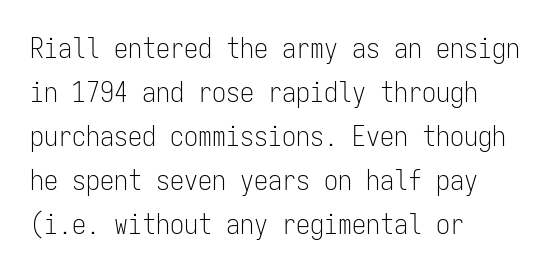
Q: Is the text bold? A: No.
Q: Is the text italic (slanted)? A: No, it is upright.
Q: Is the typeface a serif or a sans-serif typeface? A: Sans-serif.
Q: Is the text underlined? A: No.
Q: How is the paragraph aligned? A: Left-aligned.
Q: Is the spacing between letters normal or unusually wide? A: Normal.
Q: Is the spacing between lines tight, normal or loose? A: Normal.
Q: Width (condensed, normal, or wide)? A: Condensed.
Q: Stroke contrast? A: Low.
Q: x-height? A: Medium.
Q: Monospaced? A: Yes.
